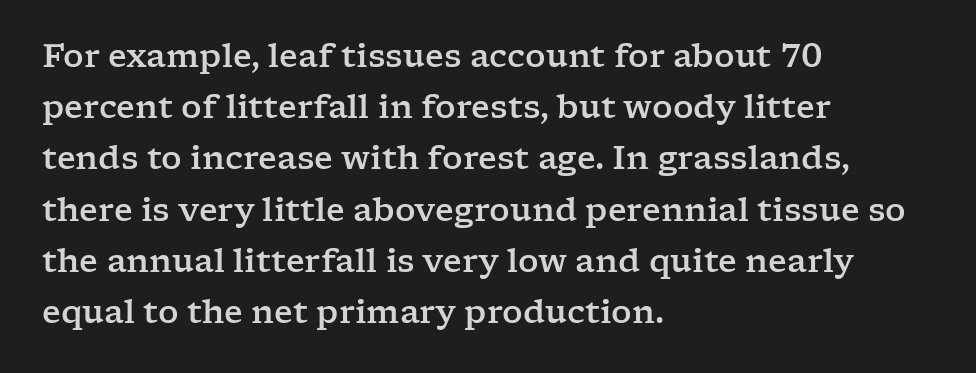
Q: Is the text italic (slanted)? A: No, it is upright.
Q: Is the typeface a serif or a sans-serif typeface? A: Serif.
Q: Is the text underlined? A: No.
Q: How is the paragraph aligned? A: Left-aligned.
Q: Is the spacing between letters normal or unusually wide? A: Normal.
Q: Is the spacing between lines tight, normal or loose? A: Normal.
Q: Width (condensed, normal, or wide)? A: Wide.
Q: Stroke contrast? A: Low.
Q: x-height? A: Medium.
Q: Monospaced? A: No.
